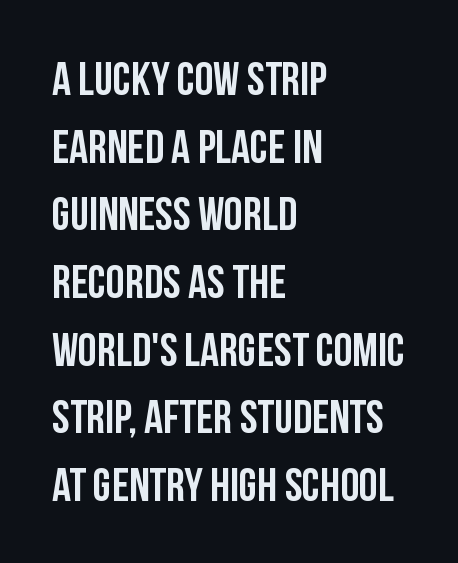
The image shows 47 px condensed sans-serif type, upright; set left-aligned, normal line spacing (1.44x), normal letter spacing, not underlined; low stroke contrast and a large x-height.
